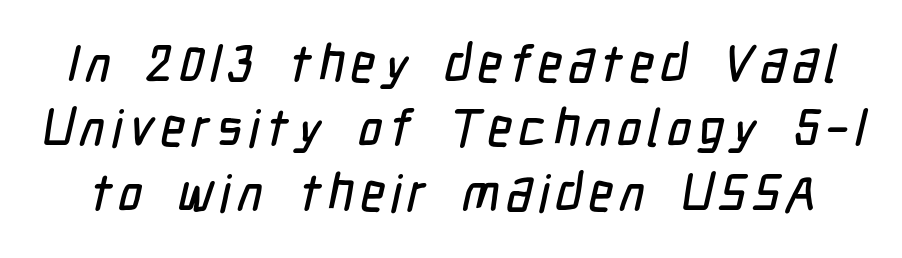
{"serif": "no", "width": "condensed", "stroke_contrast": "low", "x_height": "medium", "monospaced": "no", "underline": "no", "line_spacing_ratio": 1.24, "glyph_px": 52}
